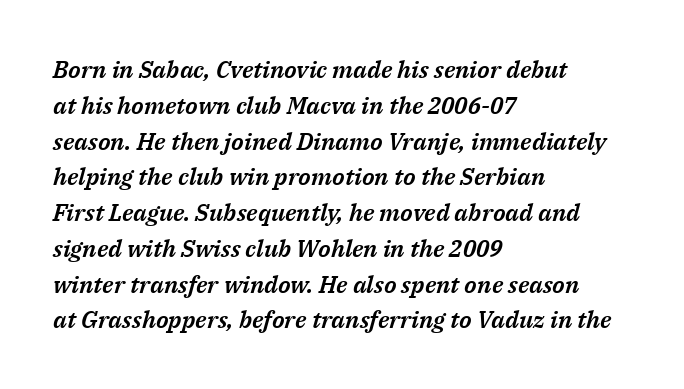
{"italic": "yes", "lean": "right", "slant_degrees": 14, "underline": "no", "align": "left", "line_spacing": "normal", "line_spacing_ratio": 1.49, "letter_spacing": "normal", "letter_spacing_em": 0.0, "glyph_px": 24}
